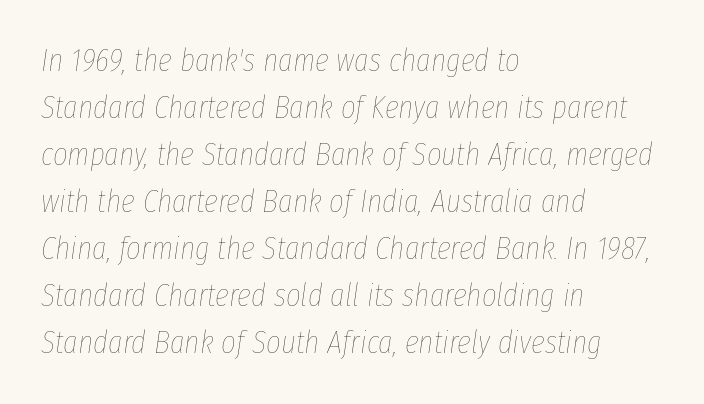
{"italic": "yes", "lean": "right", "slant_degrees": 8, "bold": "no", "weight": "thin", "width": "condensed", "stroke_contrast": "low", "x_height": "medium", "monospaced": "no", "underline": "no", "align": "left", "line_spacing": "normal", "line_spacing_ratio": 1.47, "letter_spacing": "normal", "letter_spacing_em": 0.0, "glyph_px": 32}
